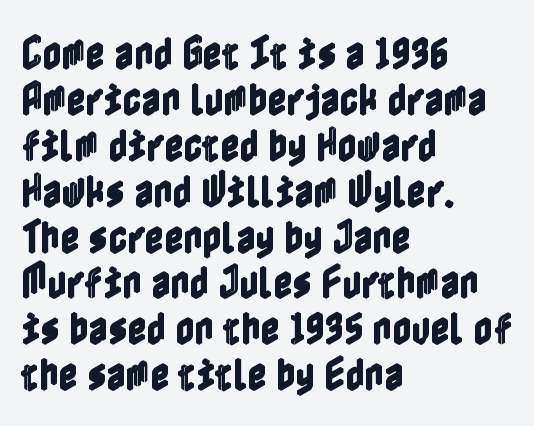
Glyph-to-glyph distance matches everyday printed text. Clear beneath every line of the passage. This sample is left-justified, so line endings fall wherever the words run out. In terms of posture, this sample is upright.
